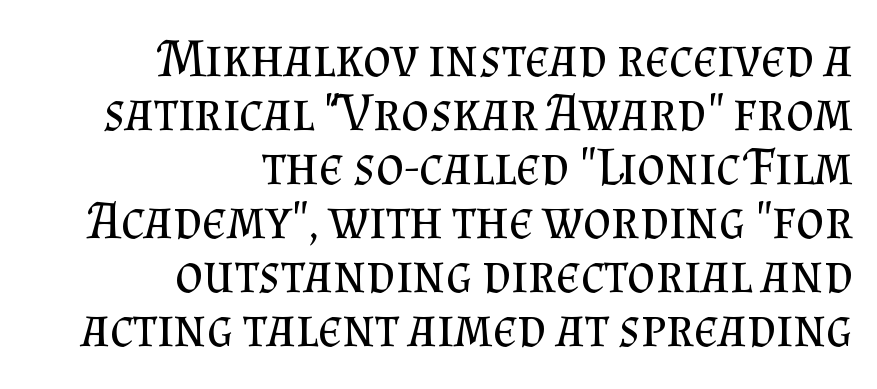
{"serif": "yes", "italic": "no", "bold": "no", "weight": "regular", "width": "normal", "stroke_contrast": "medium", "x_height": "small", "monospaced": "no", "underline": "no", "align": "right", "line_spacing": "tight", "line_spacing_ratio": 1.0, "letter_spacing": "normal", "letter_spacing_em": 0.0, "glyph_px": 54}
